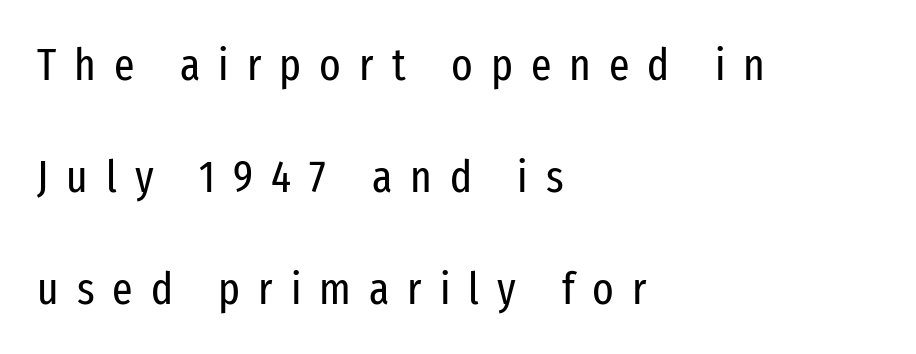
{"serif": "no", "italic": "no", "bold": "no", "weight": "regular", "width": "condensed", "stroke_contrast": "low", "x_height": "medium", "monospaced": "no", "underline": "no", "align": "left", "line_spacing": "loose", "line_spacing_ratio": 2.49, "letter_spacing": "wide", "letter_spacing_em": 0.4, "glyph_px": 45}
